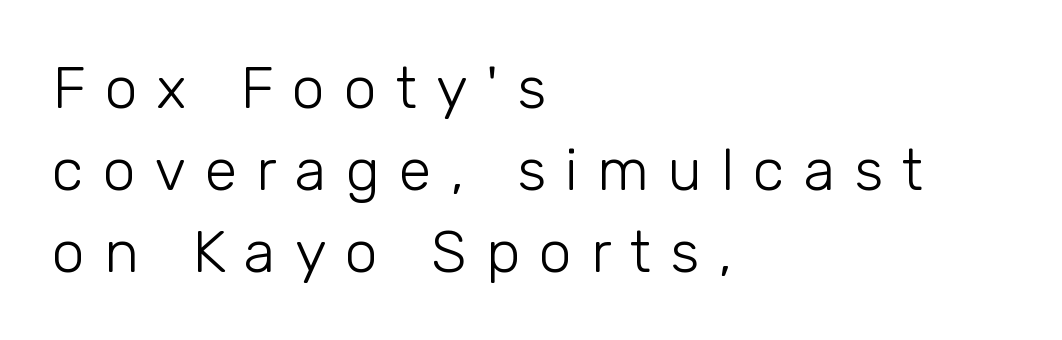
The image shows 59 px light sans-serif type, upright; set left-aligned, normal line spacing (1.39x), unusually wide letter spacing (+0.32 em), not underlined; low stroke contrast and a medium x-height.
